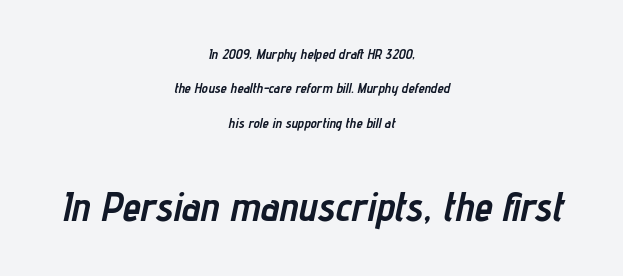
The image shows 41 px semibold, condensed type, italic (leaning right); set centered, loose line spacing (2.45x), normal letter spacing, not underlined; the second (bottom) block is 2.93x larger; low stroke contrast and a medium x-height.
